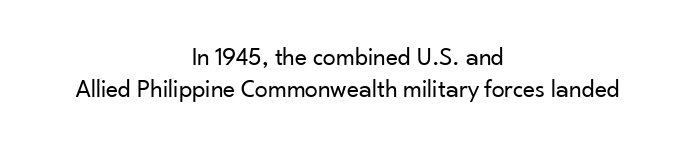
{"italic": "no", "bold": "no", "underline": "no", "align": "center", "line_spacing_ratio": 1.23, "letter_spacing": "normal", "letter_spacing_em": 0.0, "glyph_px": 26}
